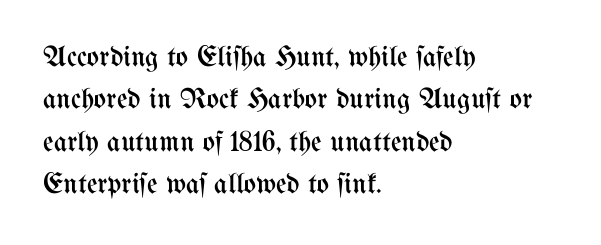
The image shows 29 px regular-weight, condensed type, upright; set left-aligned, normal line spacing (1.46x), normal letter spacing, not underlined; medium stroke contrast and a medium x-height.
